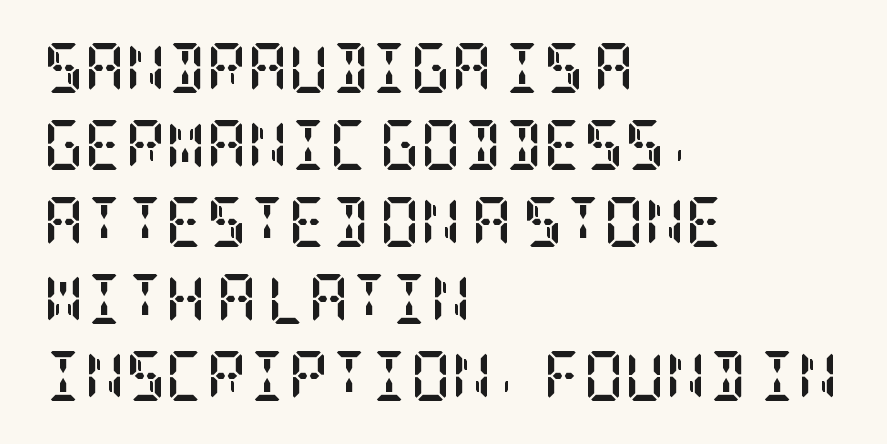
Descenders are the only things crossing below the line. Baseline-to-baseline distance is the conventional proportion of letter height. Nope, not italic — everything's standing straight. Compared with typical body copy, the letter spacing here is the same.
